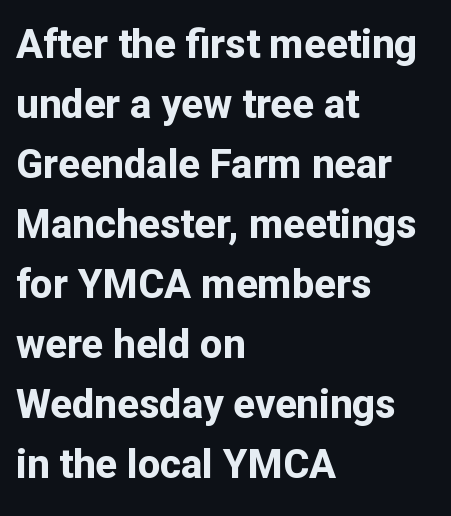
Evenly set lines give the paragraph a standard silhouette. Does the lettering tilt? It doesn't — this is upright. Heft: maximum for text — a bold. These lines stack with their left ends in a neat column. Spacing between characters is what you'd get straight out of the box.
